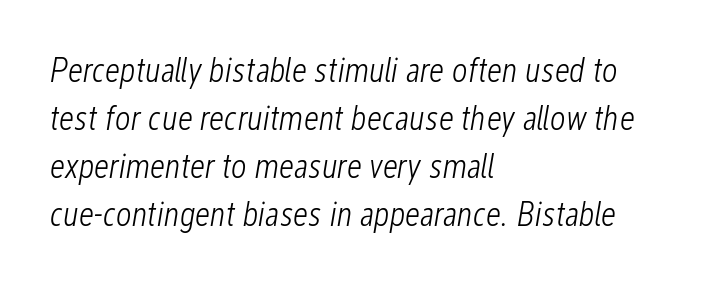
The image shows 34 px light, condensed type, italic (leaning right); set left-aligned, normal line spacing (1.41x), normal letter spacing, not underlined; low stroke contrast and a medium x-height.
